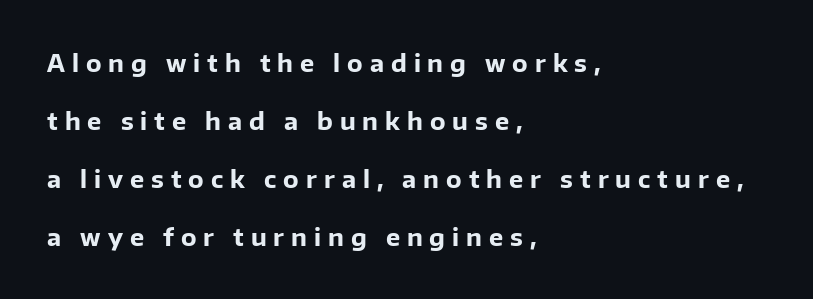
Q: Is the text bold? A: Yes.
Q: Is the text italic (slanted)? A: No, it is upright.
Q: Is the text underlined? A: No.
Q: How is the paragraph aligned? A: Left-aligned.
Q: Is the spacing between letters normal or unusually wide? A: Unusually wide.
Q: Is the spacing between lines tight, normal or loose? A: Loose.
